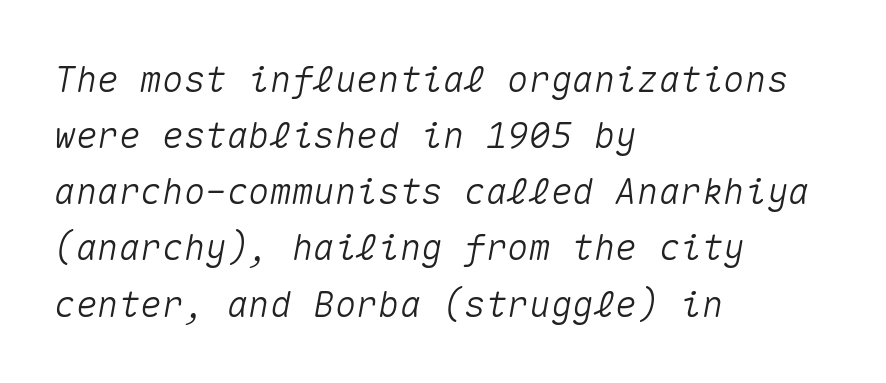
Q: Is the text italic (slanted)? A: Yes, it leans right by about 10 degrees.
Q: Is the text underlined? A: No.
Q: How is the paragraph aligned? A: Left-aligned.
Q: Is the spacing between letters normal or unusually wide? A: Normal.
Q: Is the spacing between lines tight, normal or loose? A: Normal.
Q: Width (condensed, normal, or wide)? A: Normal.
Q: Stroke contrast? A: Medium.
Q: x-height? A: Medium.
Q: Monospaced? A: Yes.
